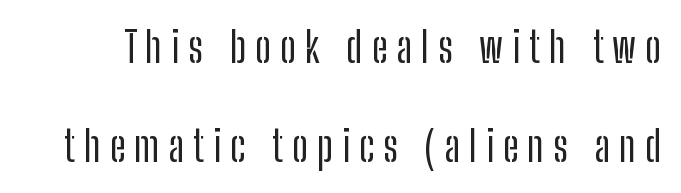
The face used here is proportionally spaced, like ordinary book or web type. Font category for this specimen: sans-serif. Loosely led — the rows are spread out. Underline: absent.
